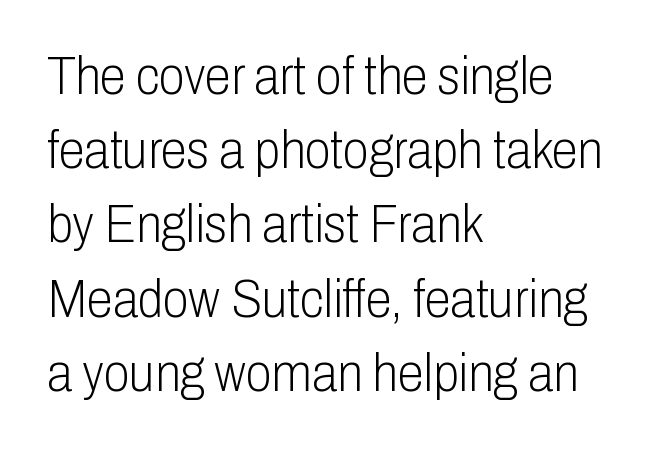
{"serif": "no", "italic": "no", "bold": "no", "weight": "light", "width": "condensed", "stroke_contrast": "low", "x_height": "medium", "monospaced": "no", "underline": "no", "align": "left", "line_spacing": "normal", "line_spacing_ratio": 1.4, "letter_spacing": "normal", "letter_spacing_em": 0.0, "glyph_px": 53}
